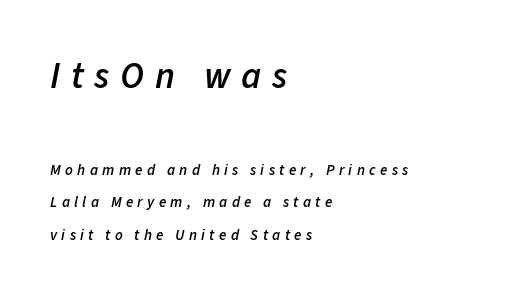
Q: Is the text bold? A: Semi-bold.
Q: Is the text italic (slanted)? A: Yes, it leans right by about 11 degrees.
Q: Is the text underlined? A: No.
Q: How is the paragraph aligned? A: Left-aligned.
Q: Is the spacing between letters normal or unusually wide? A: Unusually wide.
Q: Is the spacing between lines tight, normal or loose? A: Loose.
Q: Which block of text is set in a larger size, the first (top) or the second (bottom)? A: The first (top) one.
Q: Width (condensed, normal, or wide)? A: Normal.
Q: Stroke contrast? A: Low.
Q: x-height? A: Medium.
Q: Monospaced? A: No.
